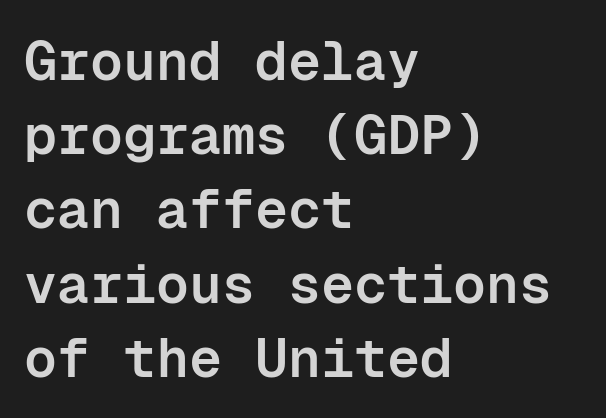
{"serif": "no", "italic": "no", "bold": "semi", "weight": "semibold", "width": "normal", "stroke_contrast": "low", "x_height": "medium", "monospaced": "yes", "underline": "no", "align": "left", "line_spacing": "normal", "line_spacing_ratio": 1.35, "letter_spacing": "normal", "letter_spacing_em": 0.0, "glyph_px": 55}
